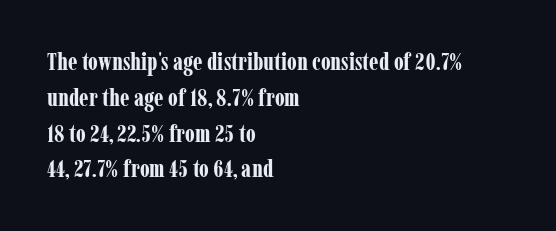
The image shows 24 px bold type, upright; set left-aligned, normal line spacing (1.49x), normal letter spacing, not underlined.
